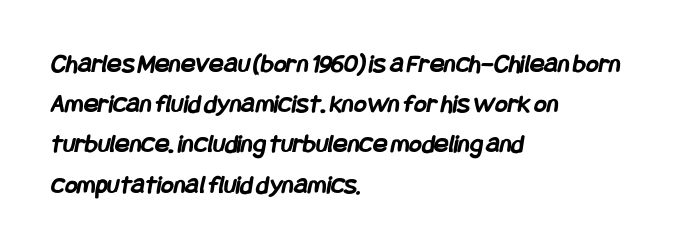
Glyph-to-glyph distance matches everyday printed text. These lines are set flush left with a ragged right edge. Words float on clear page, feet unadorned. Strokes here are thick enough to call this a true bold. The rows are spaced the way most documents space them.
